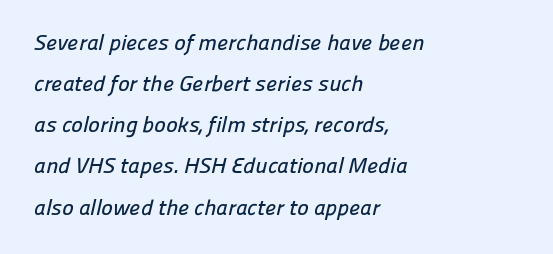
{"underline": "no", "align": "left", "line_spacing_ratio": 1.87, "letter_spacing": "normal", "letter_spacing_em": 0.0, "glyph_px": 22}
